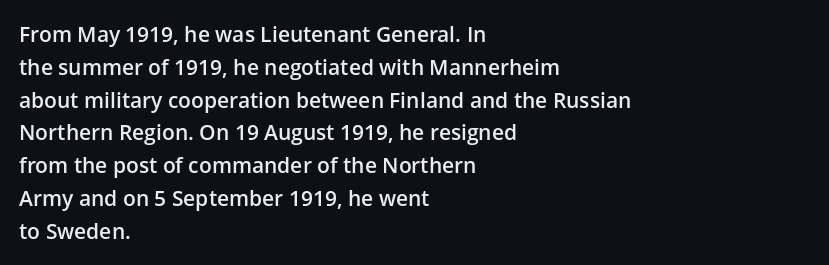
Q: Is the text bold? A: Semi-bold.
Q: Is the text italic (slanted)? A: No, it is upright.
Q: Is the text underlined? A: No.
Q: How is the paragraph aligned? A: Left-aligned.
Q: Is the spacing between letters normal or unusually wide? A: Normal.
Q: Is the spacing between lines tight, normal or loose? A: Normal.
